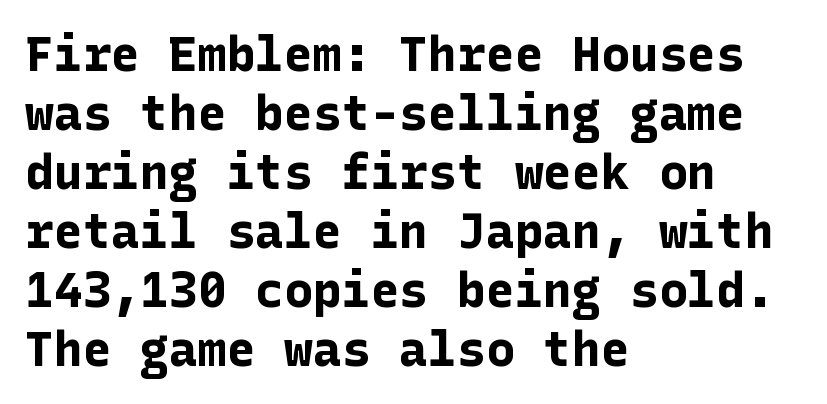
Q: Is the text bold? A: Yes.
Q: Is the text italic (slanted)? A: No, it is upright.
Q: Is the typeface a serif or a sans-serif typeface? A: Sans-serif.
Q: Is the text underlined? A: No.
Q: How is the paragraph aligned? A: Left-aligned.
Q: Is the spacing between letters normal or unusually wide? A: Normal.
Q: Width (condensed, normal, or wide)? A: Normal.
Q: Stroke contrast? A: Low.
Q: x-height? A: Medium.
